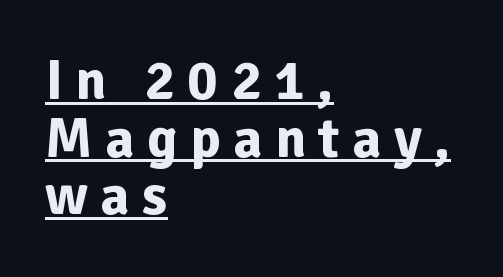
Has an underline been added? It has. Ordinary non-slanted type is in use. Visually the block forms a straight wall on the left and a jagged coastline on the right. Line spacing here is tight. Inter-character spacing is expanded well beyond the font's built-in metrics.
